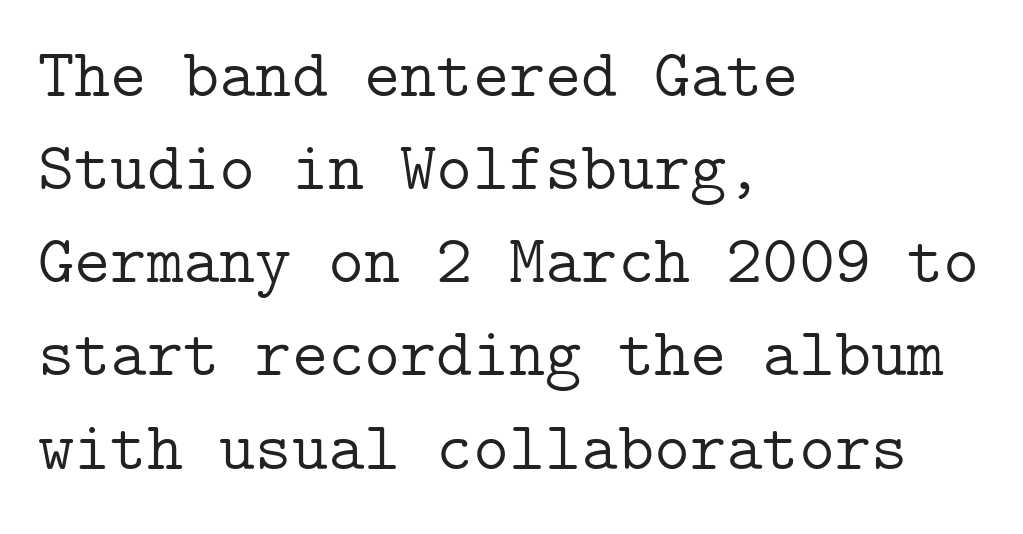
Q: Is the text bold? A: No.
Q: Is the text italic (slanted)? A: No, it is upright.
Q: Is the typeface a serif or a sans-serif typeface? A: Serif.
Q: Is the text underlined? A: No.
Q: How is the paragraph aligned? A: Left-aligned.
Q: Is the spacing between letters normal or unusually wide? A: Normal.
Q: Is the spacing between lines tight, normal or loose? A: Normal.
Q: Width (condensed, normal, or wide)? A: Normal.
Q: Stroke contrast? A: Low.
Q: x-height? A: Medium.
